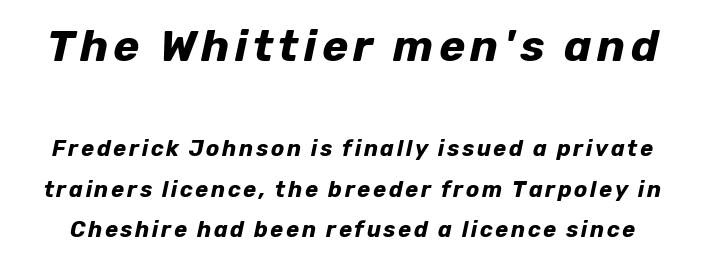
{"italic": "yes", "lean": "right", "slant_degrees": 12, "bold": "yes", "weight": "bold", "width": "normal", "stroke_contrast": "low", "x_height": "medium", "monospaced": "no", "underline": "no", "line_spacing_ratio": 1.84, "larger_block": "first", "size_ratio": 2.0, "glyph_px": 44}
